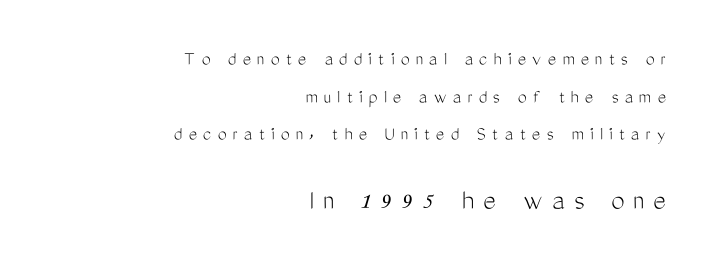
Q: Is the text bold? A: No.
Q: Is the text italic (slanted)? A: No, it is upright.
Q: Is the typeface a serif or a sans-serif typeface? A: Sans-serif.
Q: Is the text underlined? A: No.
Q: How is the paragraph aligned? A: Right-aligned.
Q: Is the spacing between letters normal or unusually wide? A: Unusually wide.
Q: Which block of text is set in a larger size, the first (top) or the second (bottom)? A: The second (bottom) one.
Q: Width (condensed, normal, or wide)? A: Condensed.
Q: Stroke contrast? A: Medium.
Q: x-height? A: Medium.
Q: Monospaced? A: No.
